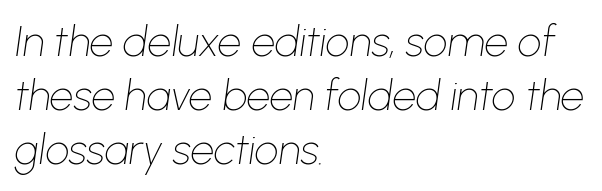
Q: Is the text bold? A: No.
Q: Is the text italic (slanted)? A: Yes, it leans right by about 8 degrees.
Q: Is the text underlined? A: No.
Q: How is the paragraph aligned? A: Left-aligned.
Q: Is the spacing between letters normal or unusually wide? A: Normal.
Q: Is the spacing between lines tight, normal or loose? A: Normal.
Q: Width (condensed, normal, or wide)? A: Normal.
Q: Stroke contrast? A: Low.
Q: x-height? A: Medium.
Q: Monospaced? A: No.
